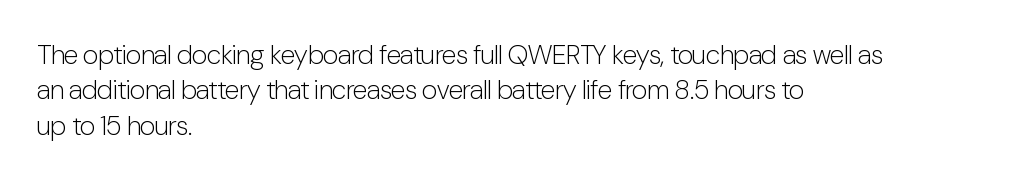
{"italic": "no", "bold": "no", "underline": "no", "align": "left", "line_spacing": "normal", "line_spacing_ratio": 1.31, "letter_spacing": "normal", "letter_spacing_em": 0.0, "glyph_px": 27}
